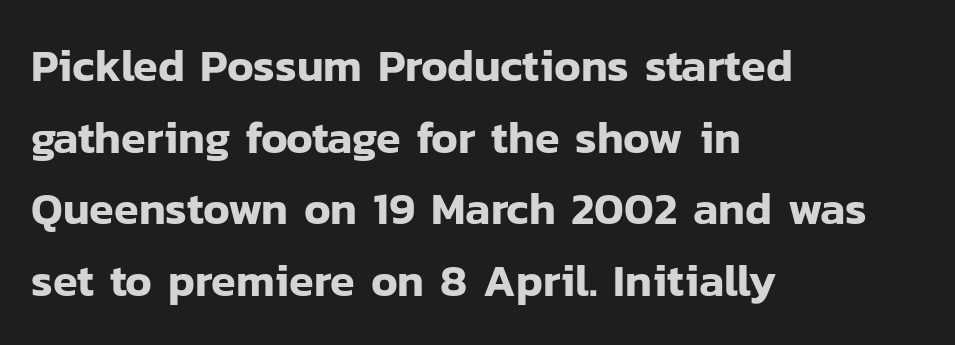
The image shows 45 px sans-serif type, upright; set left-aligned, normal line spacing (1.59x), normal letter spacing, not underlined; low stroke contrast and a medium x-height.
